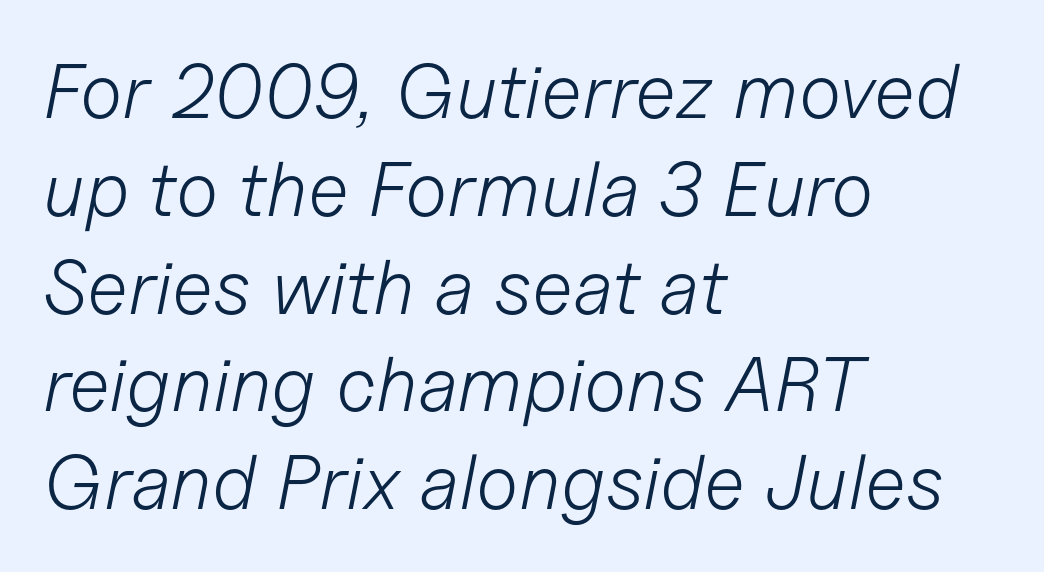
{"italic": "yes", "lean": "right", "slant_degrees": 11, "bold": "no", "weight": "light", "width": "normal", "stroke_contrast": "low", "x_height": "medium", "monospaced": "no", "underline": "no", "align": "left", "line_spacing": "normal", "line_spacing_ratio": 1.27, "letter_spacing": "normal", "letter_spacing_em": 0.0, "glyph_px": 77}
